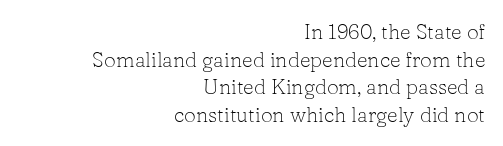
{"italic": "no", "bold": "no", "underline": "no", "align": "right", "line_spacing": "normal", "line_spacing_ratio": 1.31, "letter_spacing": "normal", "letter_spacing_em": 0.0, "glyph_px": 21}
